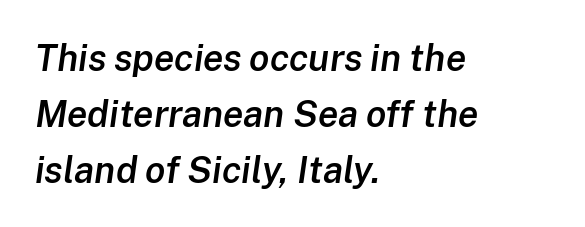
Q: Is the text bold? A: Semi-bold.
Q: Is the text italic (slanted)? A: Yes, it leans right by about 8 degrees.
Q: Is the text underlined? A: No.
Q: How is the paragraph aligned? A: Left-aligned.
Q: Is the spacing between letters normal or unusually wide? A: Normal.
Q: Is the spacing between lines tight, normal or loose? A: Normal.
Q: Width (condensed, normal, or wide)? A: Normal.
Q: Stroke contrast? A: Low.
Q: x-height? A: Medium.
Q: Monospaced? A: No.
